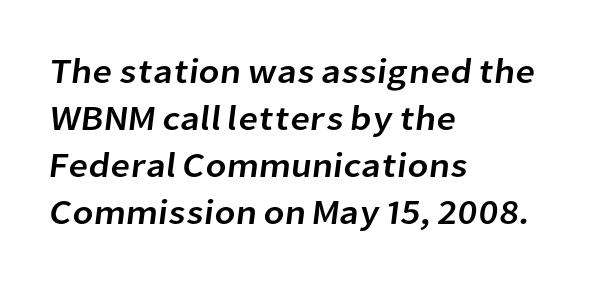
The image shows 35 px sans-serif type; set left-aligned, normal line spacing (1.34x), normal letter spacing, not underlined; low stroke contrast and a medium x-height.
